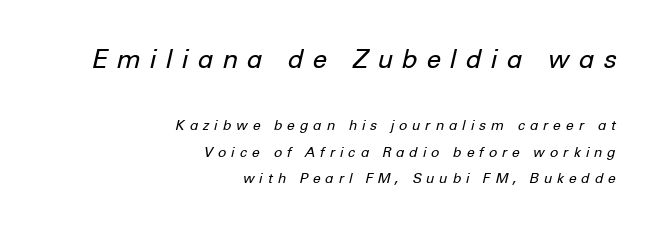
Q: Is the text bold? A: No.
Q: Is the text italic (slanted)? A: Yes, it leans right by about 12 degrees.
Q: Is the text underlined? A: No.
Q: How is the paragraph aligned? A: Right-aligned.
Q: Is the spacing between letters normal or unusually wide? A: Unusually wide.
Q: Is the spacing between lines tight, normal or loose? A: Loose.
Q: Which block of text is set in a larger size, the first (top) or the second (bottom)? A: The first (top) one.
